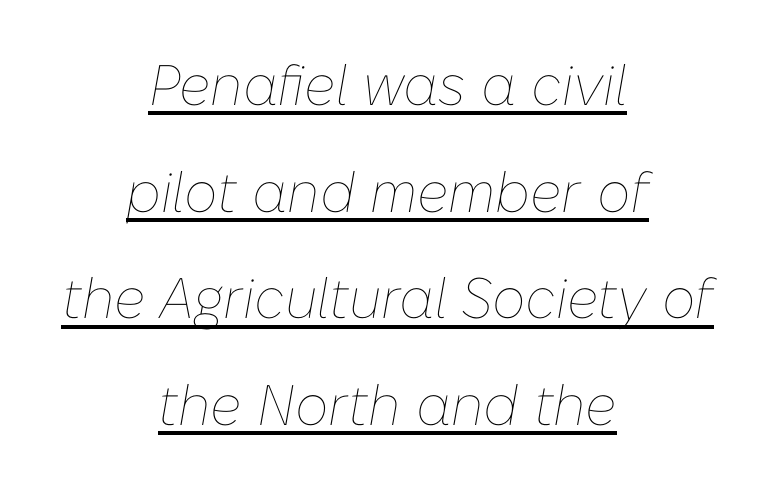
{"italic": "yes", "lean": "right", "slant_degrees": 10, "bold": "no", "weight": "thin", "width": "normal", "stroke_contrast": "low", "x_height": "medium", "monospaced": "no", "underline": "yes", "align": "center", "line_spacing_ratio": 1.87, "letter_spacing": "normal", "letter_spacing_em": 0.0, "glyph_px": 57}
